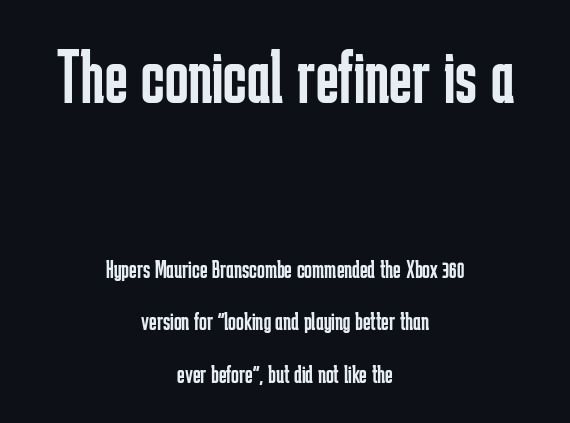
{"serif": "no", "italic": "no", "bold": "no", "weight": "regular", "width": "condensed", "stroke_contrast": "low", "x_height": "medium", "monospaced": "no", "underline": "no", "align": "center", "line_spacing": "loose", "line_spacing_ratio": 2.01, "letter_spacing": "normal", "letter_spacing_em": 0.0, "larger_block": "first", "size_ratio": 3.0, "glyph_px": 78}
